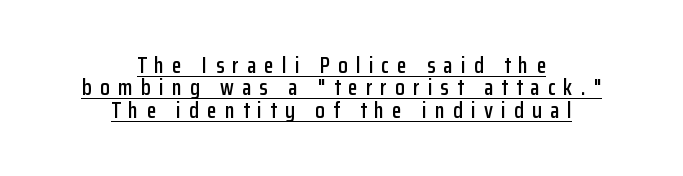
Every word sits above its own underline. Italic? Not at all — the glyphs are vertical. Characters follow at a spacing far wider than the type designer built in. The passage is arranged like a title page — every line centered. Reading down the column, the eye jumps only a short way to each next line.
